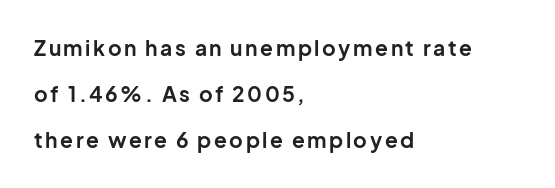
The image shows 21 px bold type, upright; set left-aligned, loose line spacing (2.2x), not underlined.
